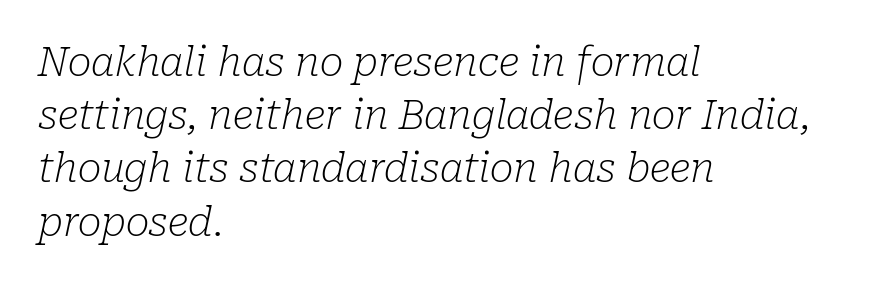
Q: Is the text bold? A: No.
Q: Is the text italic (slanted)? A: Yes, it leans right by about 10 degrees.
Q: Is the typeface a serif or a sans-serif typeface? A: Serif.
Q: Is the text underlined? A: No.
Q: How is the paragraph aligned? A: Left-aligned.
Q: Is the spacing between letters normal or unusually wide? A: Normal.
Q: Is the spacing between lines tight, normal or loose? A: Normal.
Q: Width (condensed, normal, or wide)? A: Normal.
Q: Stroke contrast? A: Low.
Q: x-height? A: Medium.
Q: Monospaced? A: No.
